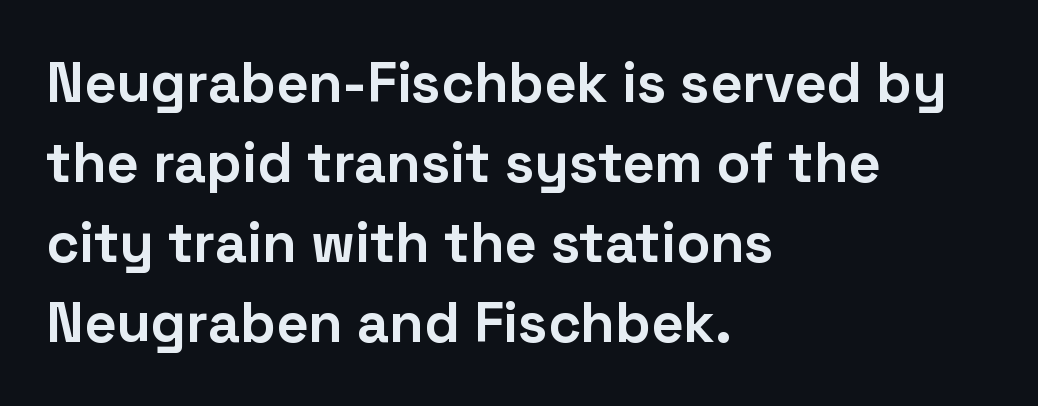
The image shows 56 px bold sans-serif type, upright; set left-aligned, normal line spacing (1.43x), normal letter spacing, not underlined; low stroke contrast and a medium x-height.
